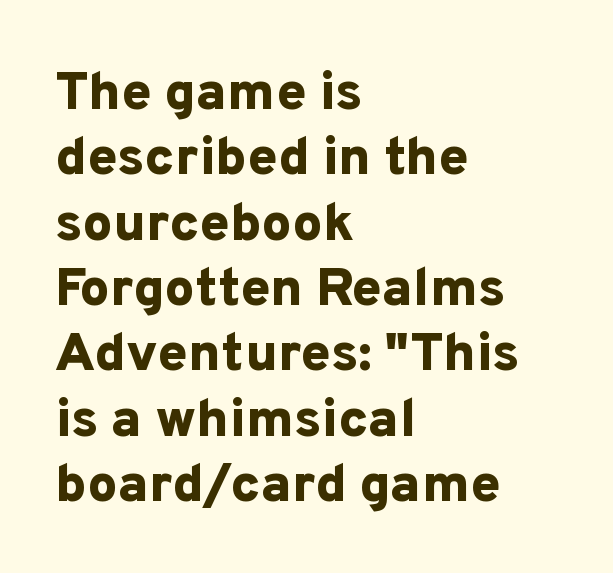
The image shows 54 px bold sans-serif type, upright; set left-aligned, line spacing 1.21x, normal letter spacing, not underlined; low stroke contrast and a medium x-height.
